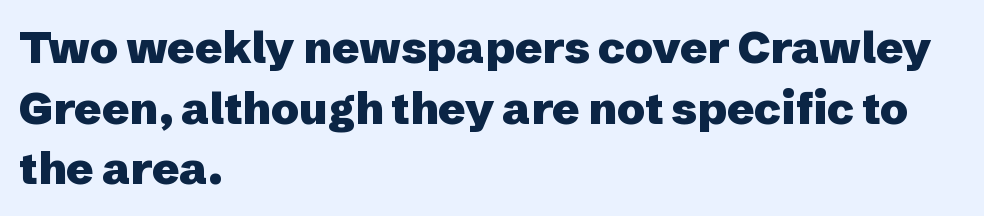
If you drew a line through each stem, it would be perfectly vertical. The rendering anchors every line to the left-hand side. Characters follow at the spacing the type designer built in. The text was rendered using a sans face with plain stroke endings. Do the characters align in a grid? No, the font is proportional. Quick note: underline off.
